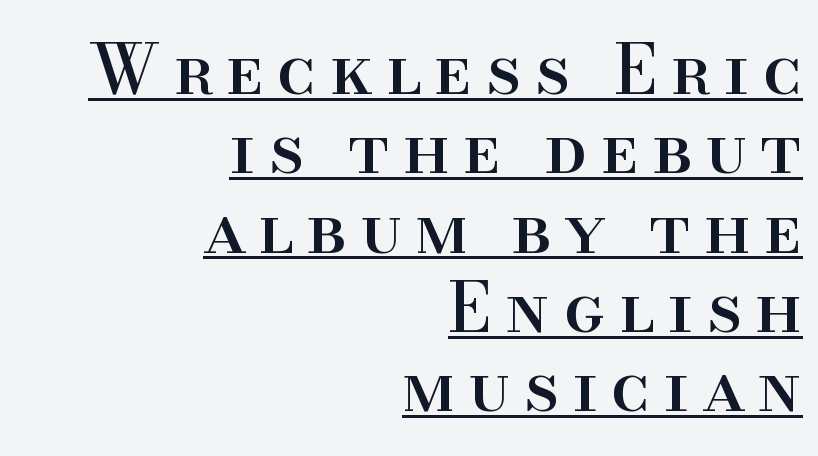
Letterform terminals end in serifs throughout the passage. In terms of leading, this rendering errs on the cramped side. These lines are rendered in a variable-pitch font. Leftover space on each line is placed entirely before the opening word. The lettering stays uniformly vertical, giving the passage a roman look.
